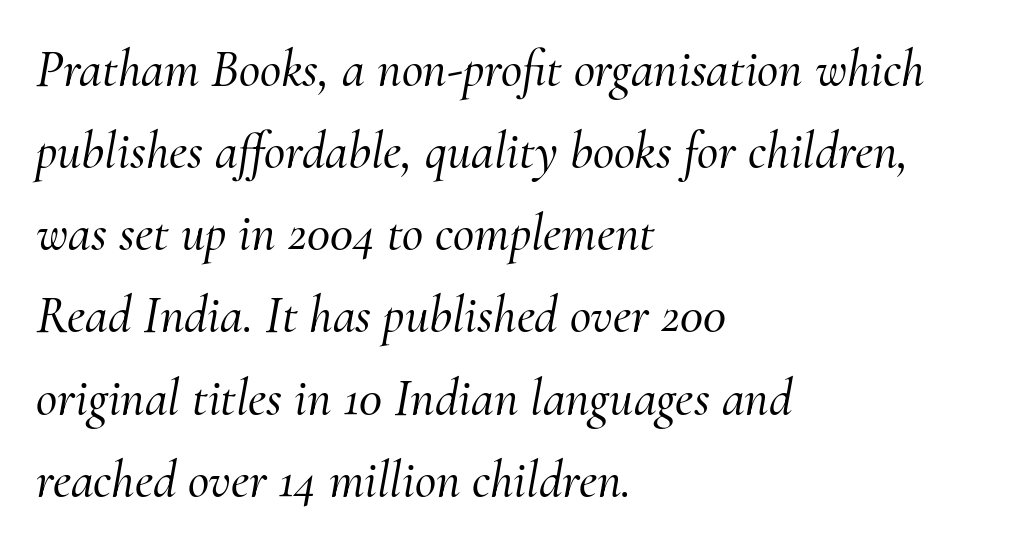
{"serif": "yes", "italic": "yes", "lean": "right", "slant_degrees": 10, "width": "normal", "stroke_contrast": "medium", "x_height": "small", "monospaced": "no", "underline": "no", "align": "left", "line_spacing": "normal", "line_spacing_ratio": 1.58, "letter_spacing": "normal", "letter_spacing_em": 0.0, "glyph_px": 52}
